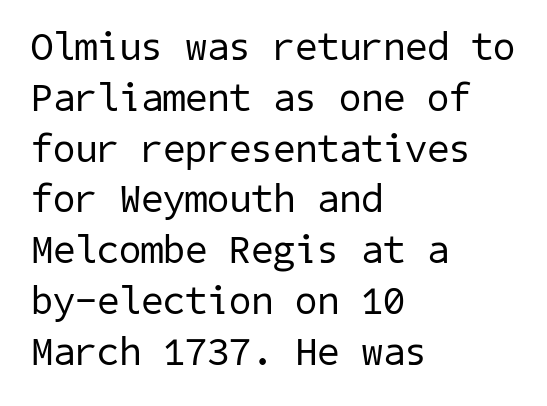
The image shows 40 px regular-weight sans-serif type; set left-aligned, normal line spacing (1.27x), normal letter spacing, not underlined; low stroke contrast and a medium x-height.
